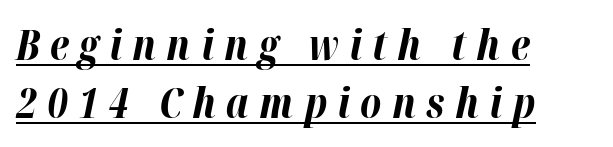
The image shows 41 px bold type, italic (leaning right); set left-aligned, normal line spacing (1.41x), unusually wide letter spacing (+0.25 em), underlined; high stroke contrast and a medium x-height.
